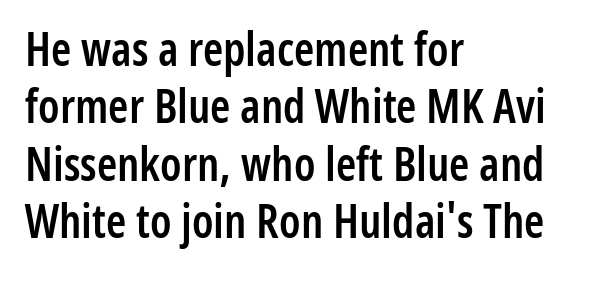
A normal amount of white space separates one row of letters from the next. Emphasis by weight is partial: semibold. The compositor pushed each line to the left boundary. The gap between lines stays unmarked. Letterform terminals end flat and unadorned throughout the passage. The line texture is even and compact thanks to regular tracking.
